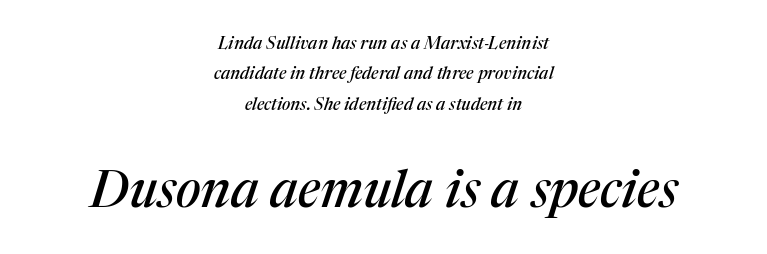
The image shows 51 px serif type, italic (leaning right); set centered, line spacing 1.78x, normal letter spacing, not underlined; the second (bottom) block is 3.0x larger; medium stroke contrast and a medium x-height.
